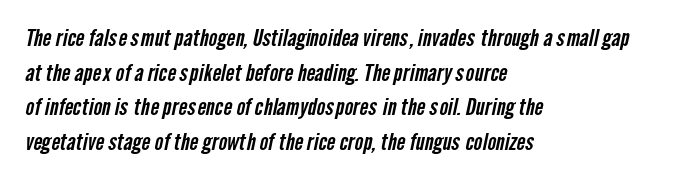
{"underline": "no", "align": "left", "line_spacing": "normal", "line_spacing_ratio": 1.51, "letter_spacing": "normal", "letter_spacing_em": 0.0, "glyph_px": 23}
